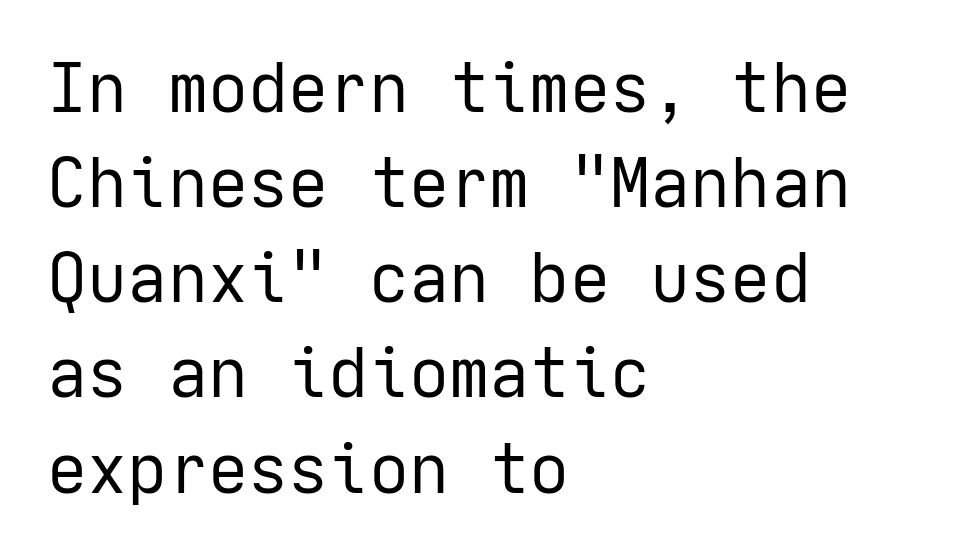
The image shows 67 px regular-weight sans-serif type, upright; set left-aligned, normal line spacing (1.42x), normal letter spacing, not underlined; low stroke contrast and a medium x-height.
